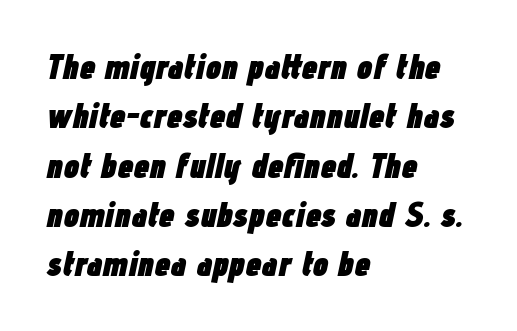
Q: Is the text bold? A: Yes.
Q: Is the text italic (slanted)? A: Yes, it leans right by about 12 degrees.
Q: Is the text underlined? A: No.
Q: How is the paragraph aligned? A: Left-aligned.
Q: Is the spacing between letters normal or unusually wide? A: Normal.
Q: Is the spacing between lines tight, normal or loose? A: Normal.
Q: Width (condensed, normal, or wide)? A: Condensed.
Q: Stroke contrast? A: Low.
Q: x-height? A: Medium.
Q: Monospaced? A: No.
